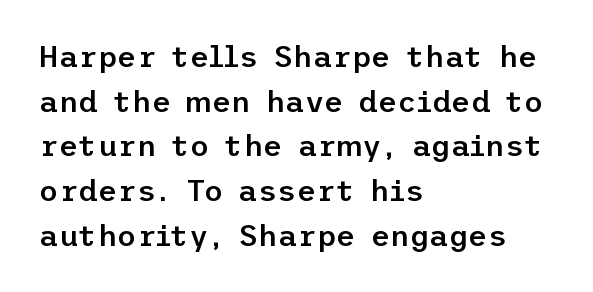
Standard letterfit; no display-style spreading of the glyphs. Examine the stroke ends and you'll find no serifs. Nope, not italic — everything's standing straight. Vertically, the passage feels balanced, rows spaced as you'd expect.
